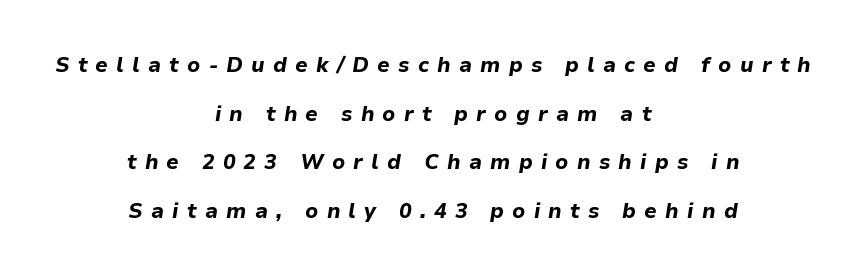
Q: Is the text bold? A: Yes.
Q: Is the text italic (slanted)? A: Yes, it leans right by about 9 degrees.
Q: Is the text underlined? A: No.
Q: How is the paragraph aligned? A: Centered.
Q: Is the spacing between letters normal or unusually wide? A: Unusually wide.
Q: Is the spacing between lines tight, normal or loose? A: Loose.
